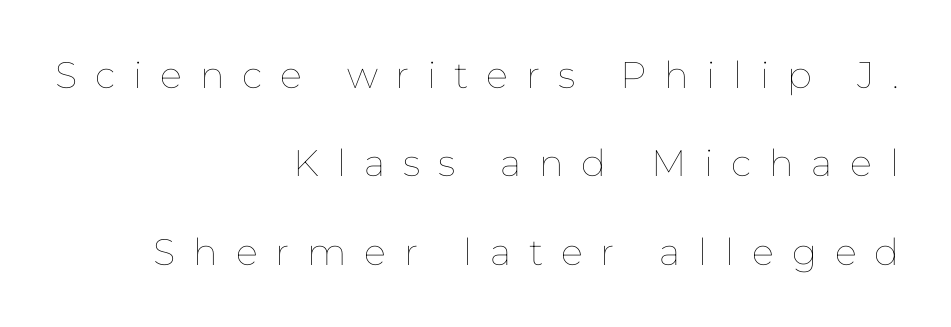
Q: Is the text bold? A: No.
Q: Is the text italic (slanted)? A: No, it is upright.
Q: Is the text underlined? A: No.
Q: How is the paragraph aligned? A: Right-aligned.
Q: Is the spacing between letters normal or unusually wide? A: Unusually wide.
Q: Is the spacing between lines tight, normal or loose? A: Loose.
Q: Width (condensed, normal, or wide)? A: Normal.
Q: Stroke contrast? A: Low.
Q: x-height? A: Medium.
Q: Monospaced? A: No.
